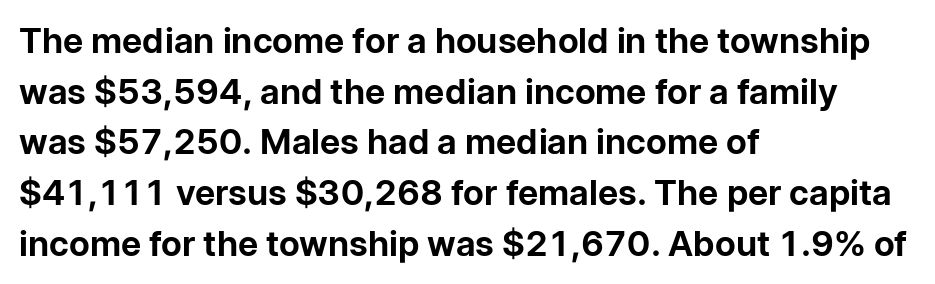
Between one letter and the next there's only the usual sliver of space. A roman cut, with each character standing at attention. The zone under the glyphs is completely vacant. Does the weight exceed regular? Yes, all the way to bold. Layout note: lines flush left. Each letter's strokes conclude bluntly, with no projecting serifs.
